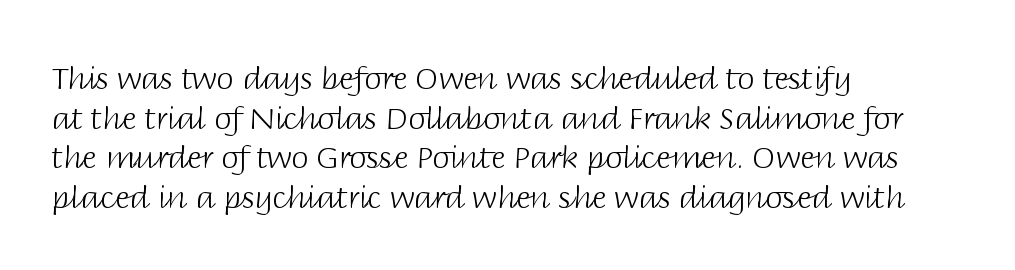
No extra tracking has been applied to these lines. Characters remain perfectly vertical along every line. The passage shown is typed in a proportional face where columns would drift. The baseline area is clear. Reading down the column, the eye jumps a familiar distance to each next line.
